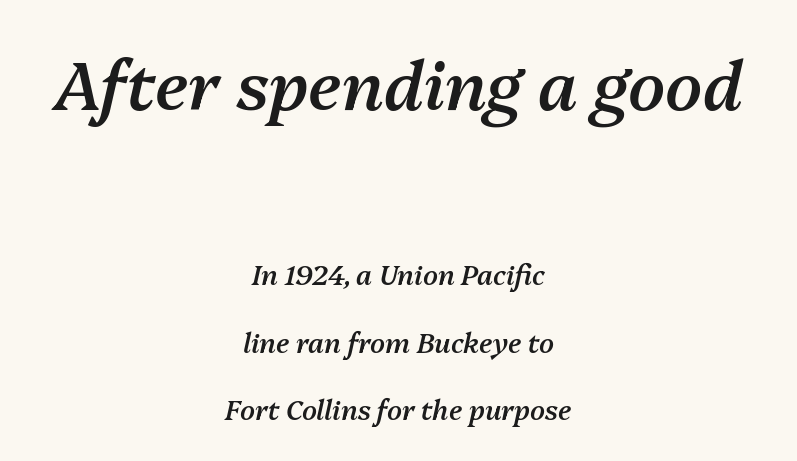
The image shows 67 px semibold type, italic (leaning right); set centered, loose line spacing (2.49x), normal letter spacing, not underlined; the first (top) block is 2.48x larger; medium stroke contrast and a medium x-height.
